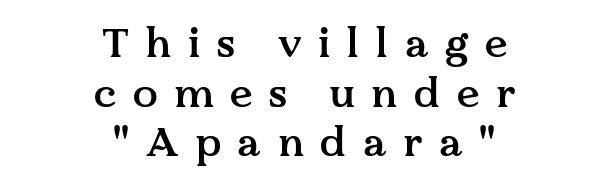
The image shows 41 px semibold serif type, upright; set centered, line spacing 1.21x, unusually wide letter spacing (+0.4 em), not underlined; medium stroke contrast and a medium x-height.
